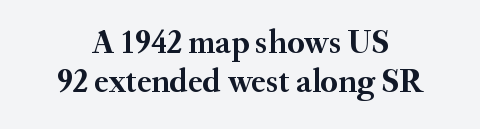
{"serif": "yes", "italic": "no", "bold": "yes", "weight": "semibold", "width": "normal", "stroke_contrast": "medium", "x_height": "small", "monospaced": "no", "underline": "no", "line_spacing_ratio": 1.18, "letter_spacing": "normal", "letter_spacing_em": 0.0, "glyph_px": 33}
